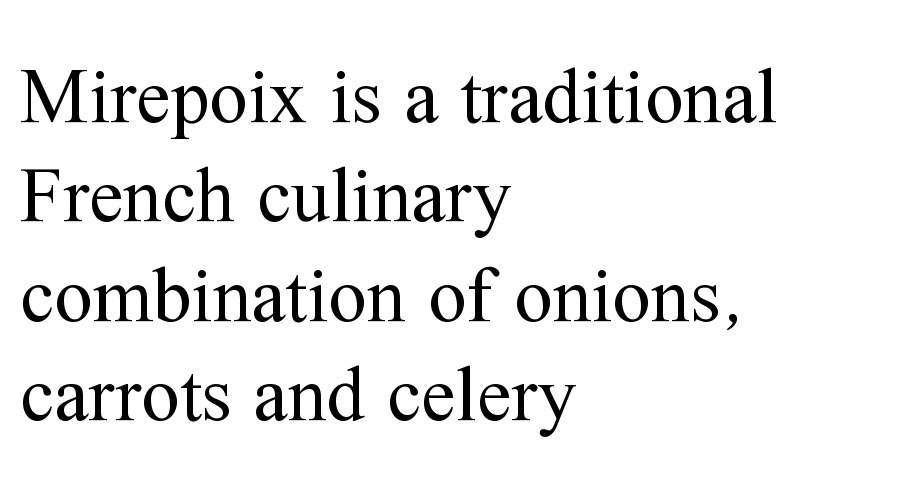
Q: Is the text bold? A: No.
Q: Is the text italic (slanted)? A: No, it is upright.
Q: Is the typeface a serif or a sans-serif typeface? A: Serif.
Q: Is the text underlined? A: No.
Q: How is the paragraph aligned? A: Left-aligned.
Q: Is the spacing between letters normal or unusually wide? A: Normal.
Q: Is the spacing between lines tight, normal or loose? A: Normal.
Q: Width (condensed, normal, or wide)? A: Normal.
Q: Stroke contrast? A: Medium.
Q: x-height? A: Medium.
Q: Monospaced? A: No.
